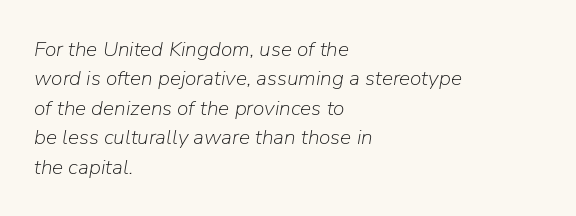
Q: Is the text bold? A: No.
Q: Is the text italic (slanted)? A: Yes, it leans right by about 9 degrees.
Q: Is the text underlined? A: No.
Q: How is the paragraph aligned? A: Left-aligned.
Q: Is the spacing between letters normal or unusually wide? A: Normal.
Q: Is the spacing between lines tight, normal or loose? A: Normal.
